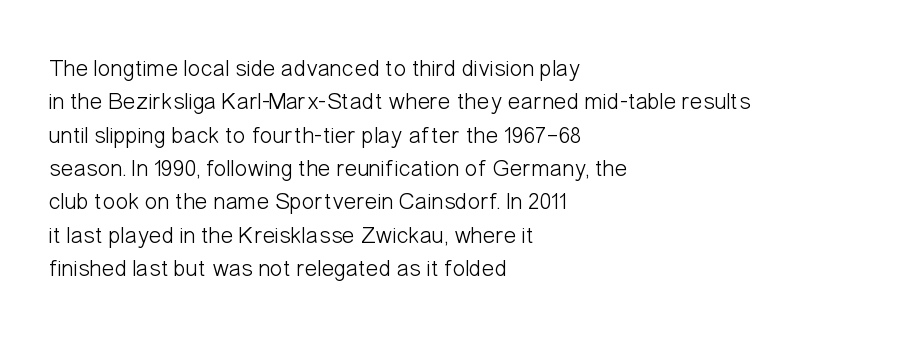
The letterforms sit at book weight or below. Posture: straight, roman, zero tilt. Tracking value appears to be zero — textbook default spacing. The passage shown stacks its lines at a standard gap. Is the block centered? No — it sits flush against the left margin. The foot of each line stays bare and open.
